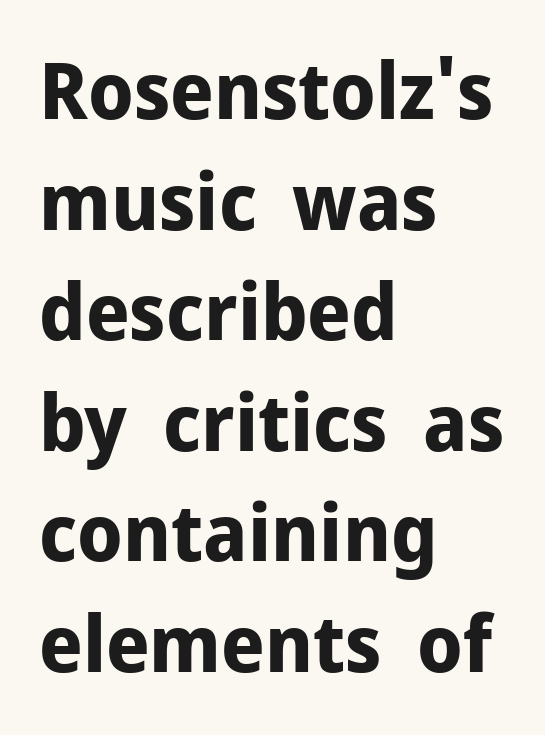
The image shows 79 px bold sans-serif type, upright; set left-aligned, normal line spacing (1.4x), normal letter spacing, not underlined; low stroke contrast and a medium x-height.
